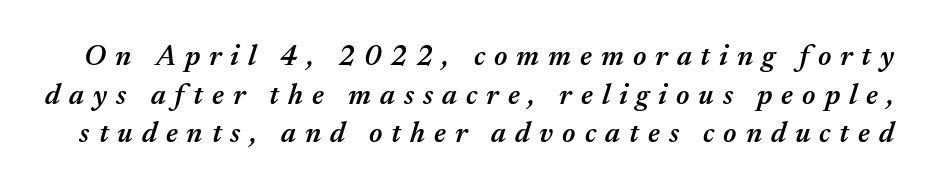
{"italic": "yes", "lean": "right", "slant_degrees": 17, "bold": "semi", "weight": "semibold", "width": "normal", "stroke_contrast": "medium", "x_height": "medium", "monospaced": "no", "underline": "no", "line_spacing": "normal", "line_spacing_ratio": 1.33, "letter_spacing": "wide", "letter_spacing_em": 0.31, "glyph_px": 29}
